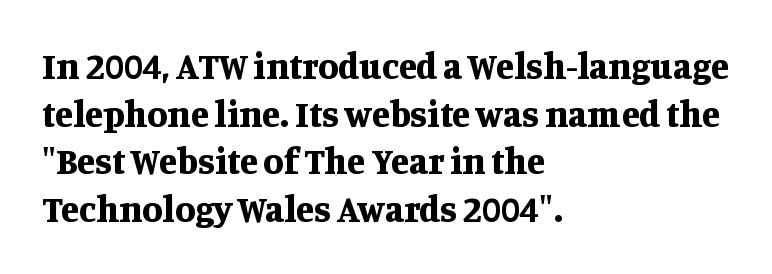
Q: Is the text bold? A: Yes.
Q: Is the text italic (slanted)? A: No, it is upright.
Q: Is the typeface a serif or a sans-serif typeface? A: Serif.
Q: Is the text underlined? A: No.
Q: How is the paragraph aligned? A: Left-aligned.
Q: Is the spacing between letters normal or unusually wide? A: Normal.
Q: Is the spacing between lines tight, normal or loose? A: Normal.
Q: Width (condensed, normal, or wide)? A: Normal.
Q: Stroke contrast? A: Medium.
Q: x-height? A: Large.
Q: Monospaced? A: No.
